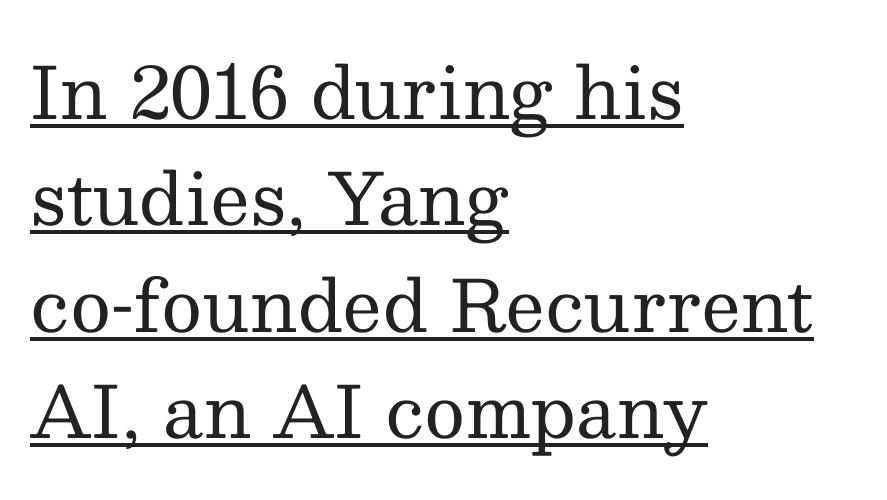
Q: Is the text bold? A: No.
Q: Is the text italic (slanted)? A: No, it is upright.
Q: Is the typeface a serif or a sans-serif typeface? A: Serif.
Q: Is the text underlined? A: Yes.
Q: How is the paragraph aligned? A: Left-aligned.
Q: Is the spacing between letters normal or unusually wide? A: Normal.
Q: Is the spacing between lines tight, normal or loose? A: Normal.
Q: Width (condensed, normal, or wide)? A: Normal.
Q: Stroke contrast? A: Medium.
Q: x-height? A: Medium.
Q: Monospaced? A: No.
